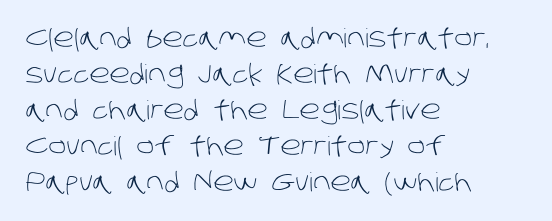
{"bold": "no", "underline": "no", "align": "left", "line_spacing": "normal", "line_spacing_ratio": 1.38, "letter_spacing": "normal", "letter_spacing_em": 0.0, "glyph_px": 26}
